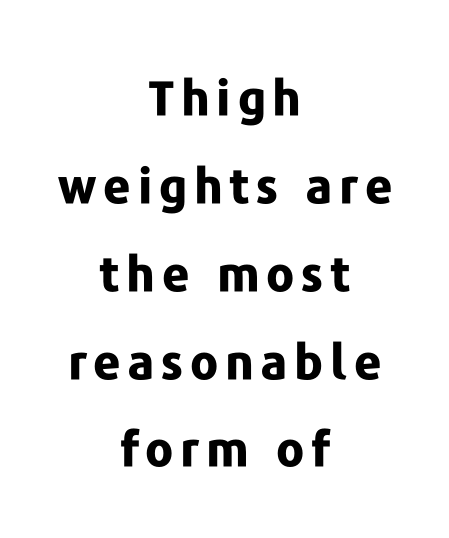
The image shows 48 px bold sans-serif type, upright; set centered, line spacing 1.83x, not underlined; low stroke contrast and a medium x-height.
